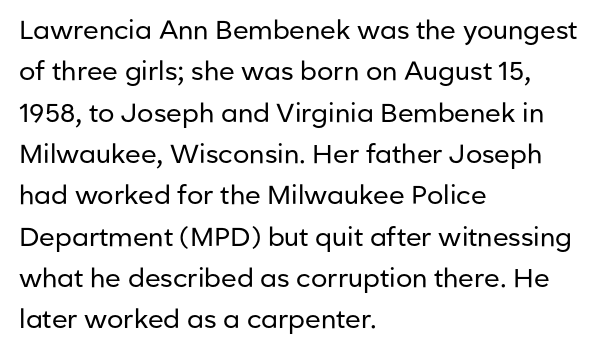
The image shows 26 px text type, upright; set left-aligned, normal line spacing (1.59x), normal letter spacing, not underlined.
